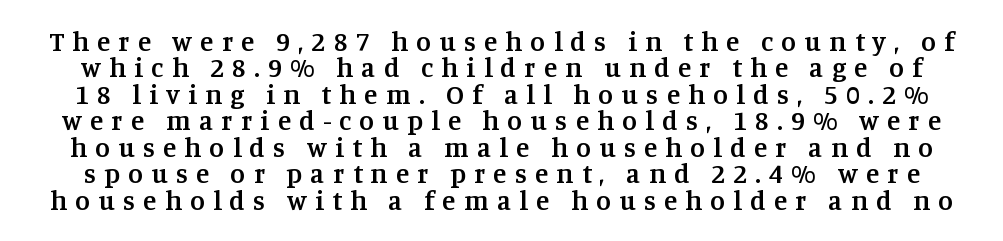
{"italic": "no", "bold": "semi", "underline": "no", "line_spacing": "tight", "line_spacing_ratio": 0.98, "letter_spacing": "wide", "letter_spacing_em": 0.31, "glyph_px": 27}
